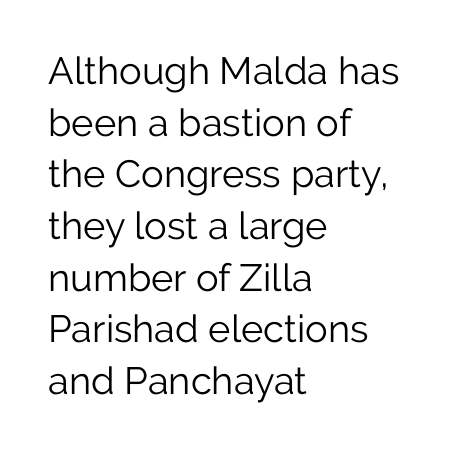
Q: Is the text bold? A: No.
Q: Is the text italic (slanted)? A: No, it is upright.
Q: Is the typeface a serif or a sans-serif typeface? A: Sans-serif.
Q: Is the text underlined? A: No.
Q: How is the paragraph aligned? A: Left-aligned.
Q: Is the spacing between letters normal or unusually wide? A: Normal.
Q: Is the spacing between lines tight, normal or loose? A: Normal.
Q: Width (condensed, normal, or wide)? A: Normal.
Q: Stroke contrast? A: Low.
Q: x-height? A: Medium.
Q: Monospaced? A: No.
